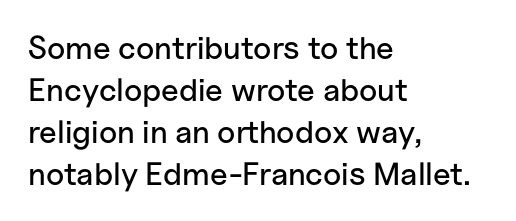
The image shows 32 px sans-serif type, upright; set left-aligned, normal line spacing (1.31x), normal letter spacing, not underlined; low stroke contrast and a medium x-height.
